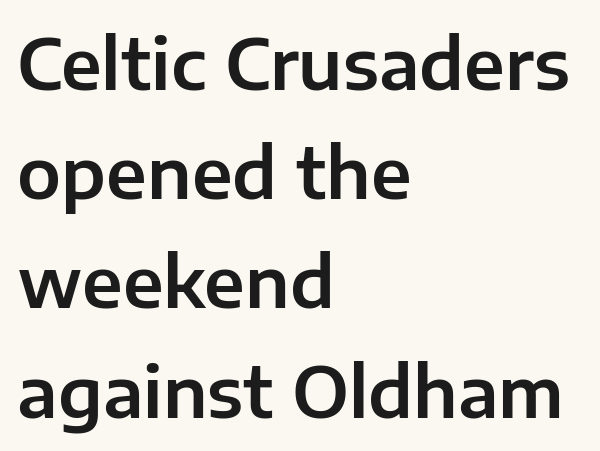
The image shows 70 px sans-serif type, upright; set left-aligned, normal line spacing (1.56x), normal letter spacing, not underlined; low stroke contrast and a medium x-height.
